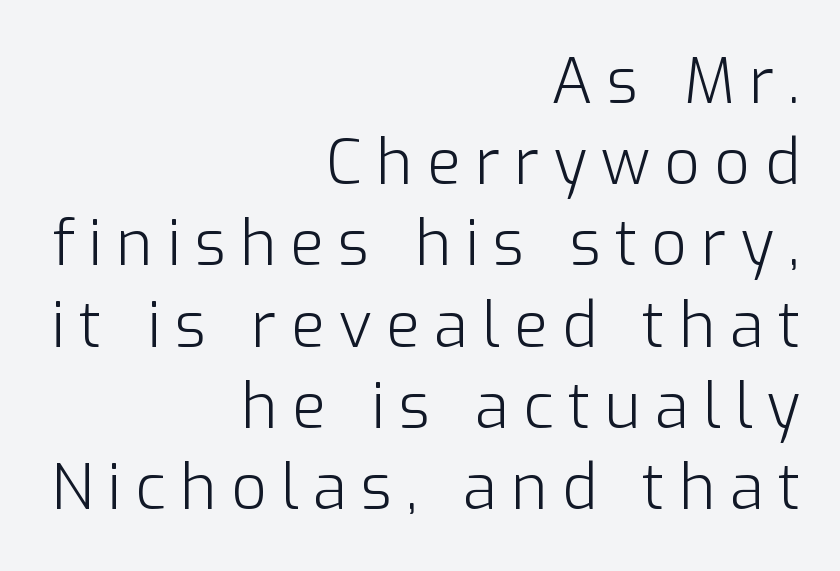
Q: Is the text bold? A: No.
Q: Is the text italic (slanted)? A: No, it is upright.
Q: Is the typeface a serif or a sans-serif typeface? A: Sans-serif.
Q: Is the text underlined? A: No.
Q: How is the paragraph aligned? A: Right-aligned.
Q: Is the spacing between letters normal or unusually wide? A: Unusually wide.
Q: Is the spacing between lines tight, normal or loose? A: Normal.
Q: Width (condensed, normal, or wide)? A: Normal.
Q: Stroke contrast? A: Low.
Q: x-height? A: Medium.
Q: Monospaced? A: No.
